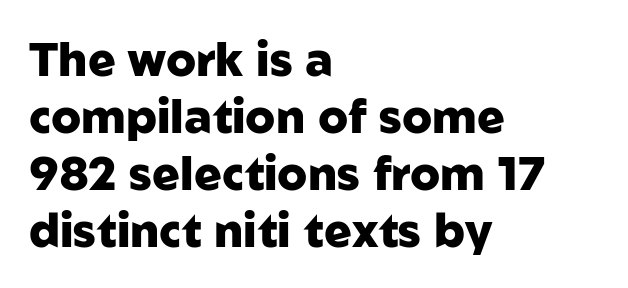
Q: Is the text bold? A: Yes.
Q: Is the text italic (slanted)? A: No, it is upright.
Q: Is the typeface a serif or a sans-serif typeface? A: Sans-serif.
Q: Is the text underlined? A: No.
Q: How is the paragraph aligned? A: Left-aligned.
Q: Is the spacing between letters normal or unusually wide? A: Normal.
Q: Width (condensed, normal, or wide)? A: Normal.
Q: Stroke contrast? A: Low.
Q: x-height? A: Medium.
Q: Monospaced? A: No.
